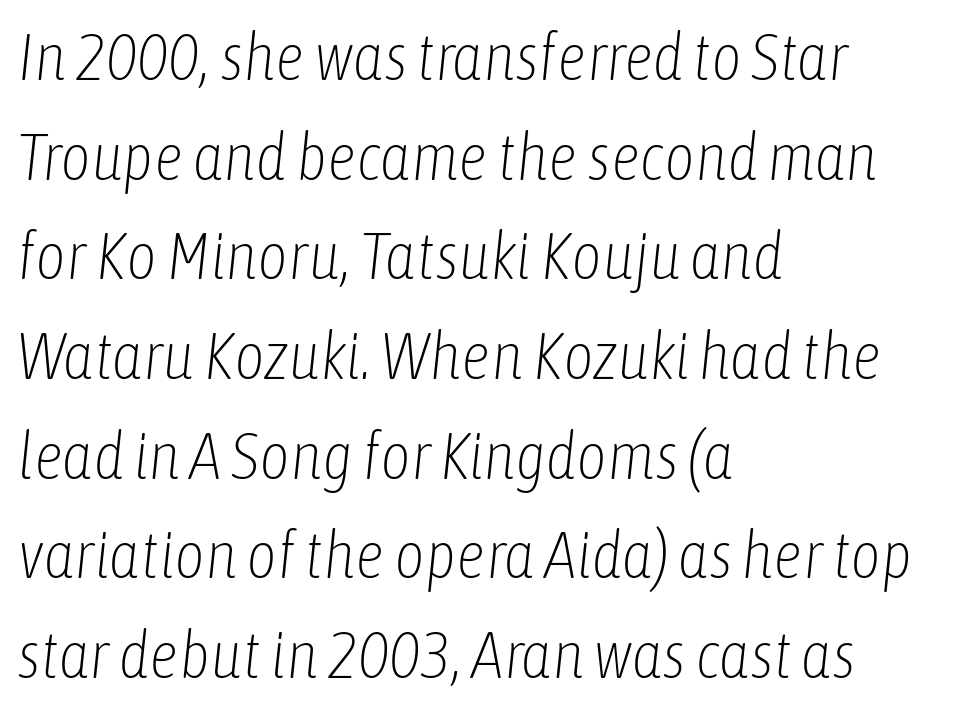
The image shows 66 px light, condensed type, italic (leaning right); set left-aligned, normal line spacing (1.51x), normal letter spacing, not underlined; low stroke contrast and a medium x-height.
